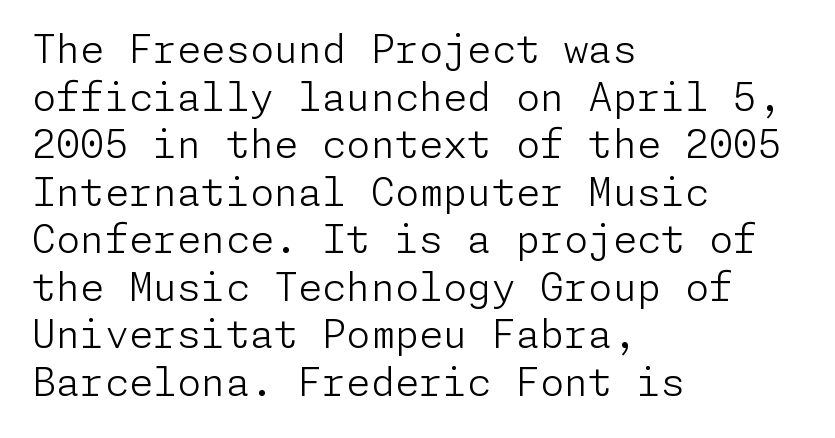
The image shows 39 px light sans-serif type, upright; set left-aligned, line spacing 1.22x, normal letter spacing, not underlined; low stroke contrast and a medium x-height.
